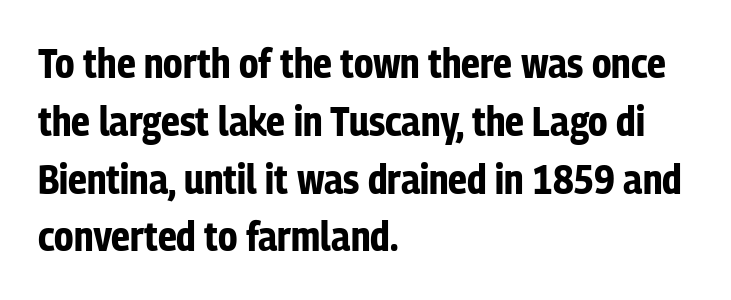
{"serif": "no", "italic": "no", "bold": "yes", "weight": "bold", "width": "condensed", "stroke_contrast": "low", "x_height": "medium", "monospaced": "no", "underline": "no", "align": "left", "line_spacing": "normal", "line_spacing_ratio": 1.41, "letter_spacing": "normal", "letter_spacing_em": 0.0, "glyph_px": 41}
